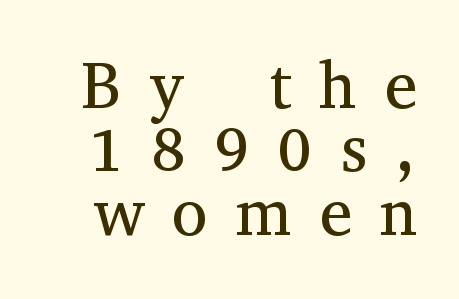
Q: Is the text bold? A: No.
Q: Is the text italic (slanted)? A: No, it is upright.
Q: Is the typeface a serif or a sans-serif typeface? A: Serif.
Q: Is the text underlined? A: No.
Q: Is the spacing between letters normal or unusually wide? A: Unusually wide.
Q: Is the spacing between lines tight, normal or loose? A: Tight.
Q: Width (condensed, normal, or wide)? A: Normal.
Q: Stroke contrast? A: Medium.
Q: x-height? A: Medium.
Q: Monospaced? A: No.
